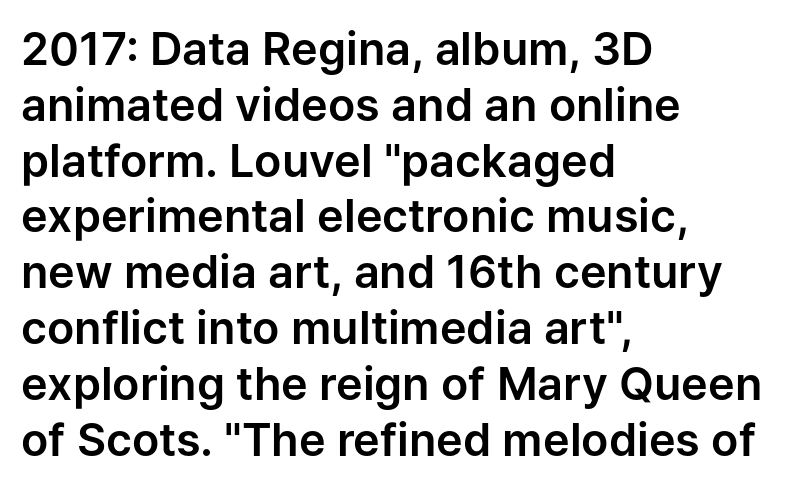
Q: Is the text italic (slanted)? A: No, it is upright.
Q: Is the typeface a serif or a sans-serif typeface? A: Sans-serif.
Q: Is the text underlined? A: No.
Q: How is the paragraph aligned? A: Left-aligned.
Q: Is the spacing between letters normal or unusually wide? A: Normal.
Q: Width (condensed, normal, or wide)? A: Normal.
Q: Stroke contrast? A: Low.
Q: x-height? A: Medium.
Q: Monospaced? A: No.
